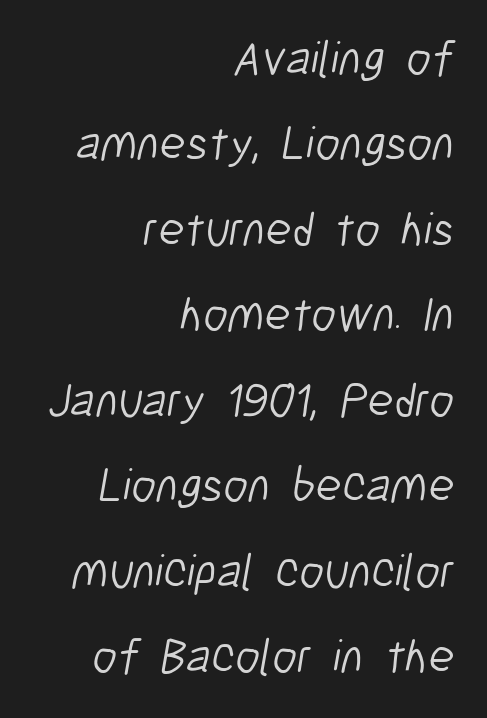
Q: Is the text bold? A: No.
Q: Is the typeface a serif or a sans-serif typeface? A: Sans-serif.
Q: Is the text underlined? A: No.
Q: How is the paragraph aligned? A: Right-aligned.
Q: Is the spacing between letters normal or unusually wide? A: Normal.
Q: Width (condensed, normal, or wide)? A: Condensed.
Q: Stroke contrast? A: Low.
Q: x-height? A: Medium.
Q: Monospaced? A: No.
